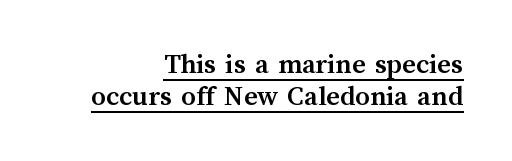
This sample uses plain, unmodified letter spacing. Where is the straight margin? On the right. Compared with an ordinary text face, these strokes are far heavier — a full bold. It's the straight-up-and-down kind of type. Students, observe: this is what under-led, compact text looks like.
